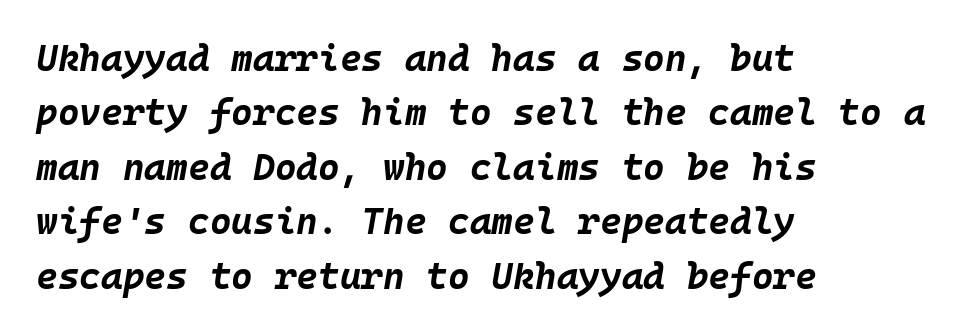
Q: Is the text bold? A: Yes.
Q: Is the text italic (slanted)? A: Yes, it leans right by about 10 degrees.
Q: Is the text underlined? A: No.
Q: How is the paragraph aligned? A: Left-aligned.
Q: Is the spacing between letters normal or unusually wide? A: Normal.
Q: Is the spacing between lines tight, normal or loose? A: Normal.
Q: Width (condensed, normal, or wide)? A: Normal.
Q: Stroke contrast? A: Low.
Q: x-height? A: Large.
Q: Monospaced? A: Yes.
